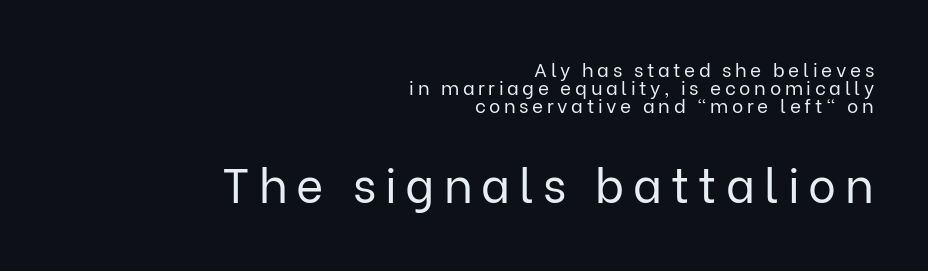
Tightly led — the rows are bunched. The rendering anchors every line to the right-hand side. A typesetter would call this proportional, since set widths differ per character. Style check: upright. The font is comparable to plain body text, perhaps lighter. You can tell from the bare stems that sans-serif type was used.
